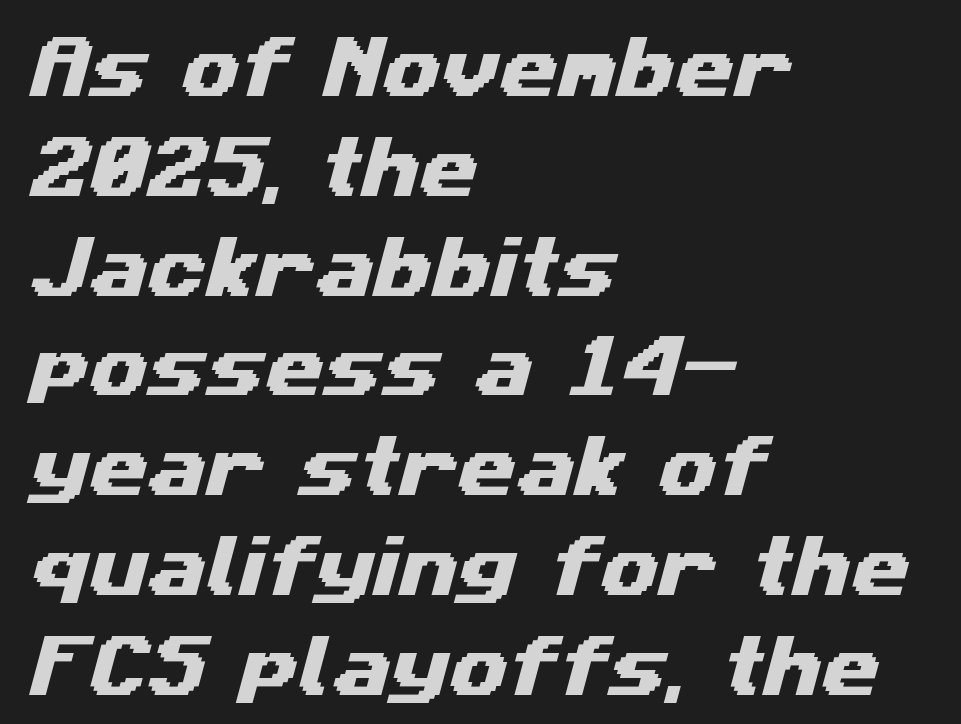
{"serif": "no", "width": "wide", "stroke_contrast": "medium", "x_height": "medium", "monospaced": "no", "underline": "no", "align": "left", "line_spacing": "normal", "line_spacing_ratio": 1.49, "letter_spacing": "normal", "letter_spacing_em": 0.0, "glyph_px": 67}
